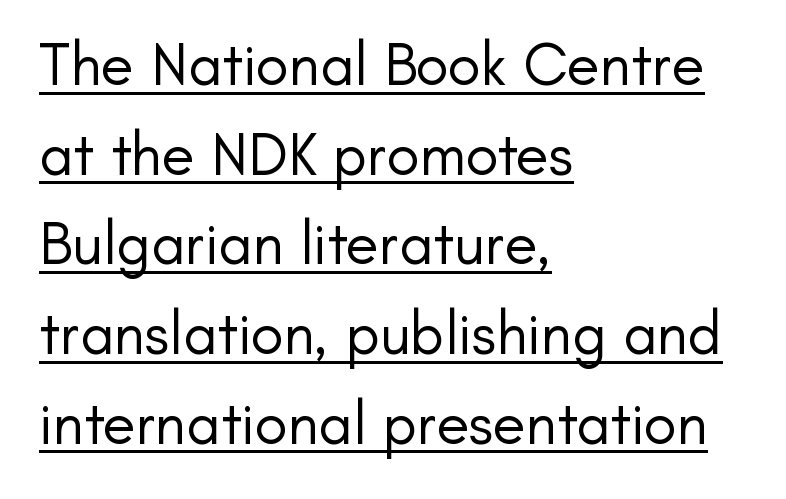
The image shows 61 px regular-weight sans-serif type, upright; set left-aligned, normal line spacing (1.47x), normal letter spacing, underlined; low stroke contrast and a small x-height.
